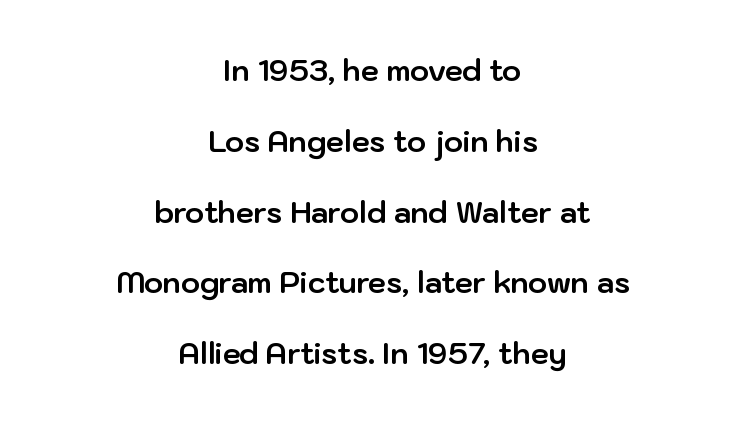
Q: Is the text bold? A: Yes.
Q: Is the text italic (slanted)? A: No, it is upright.
Q: Is the typeface a serif or a sans-serif typeface? A: Sans-serif.
Q: Is the text underlined? A: No.
Q: How is the paragraph aligned? A: Centered.
Q: Is the spacing between letters normal or unusually wide? A: Normal.
Q: Is the spacing between lines tight, normal or loose? A: Loose.
Q: Width (condensed, normal, or wide)? A: Normal.
Q: Stroke contrast? A: Low.
Q: x-height? A: Medium.
Q: Monospaced? A: No.
